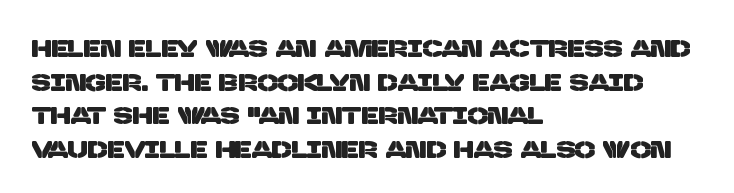
Q: Is the text underlined? A: No.
Q: How is the paragraph aligned? A: Left-aligned.
Q: Is the spacing between letters normal or unusually wide? A: Normal.
Q: Is the spacing between lines tight, normal or loose? A: Normal.
